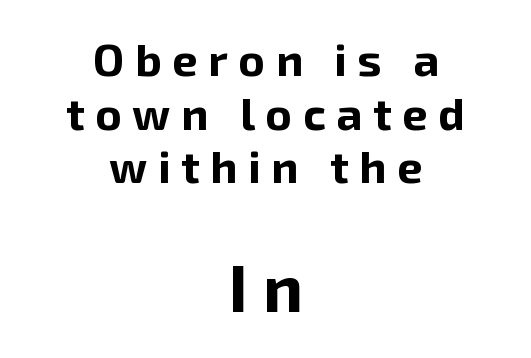
Is the letter spacing exaggerated? Yes — the characters are pushed far apart. Is the lower block the larger one? Yes — the lower block carries the bigger type. Is there any slant? The stems are plumb. These lines are rendered in a variable-pitch font.
